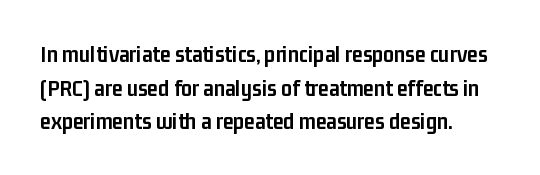
The image shows 24 px bold type, upright; set left-aligned, normal line spacing (1.4x), normal letter spacing, not underlined.
